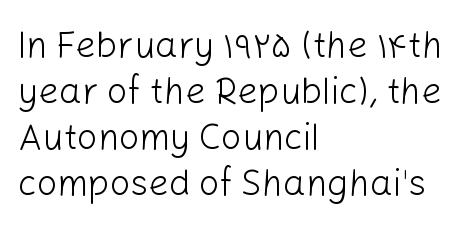
Q: Is the text bold? A: No.
Q: Is the text italic (slanted)? A: No, it is upright.
Q: Is the typeface a serif or a sans-serif typeface? A: Sans-serif.
Q: Is the text underlined? A: No.
Q: How is the paragraph aligned? A: Left-aligned.
Q: Is the spacing between letters normal or unusually wide? A: Normal.
Q: Is the spacing between lines tight, normal or loose? A: Normal.
Q: Width (condensed, normal, or wide)? A: Normal.
Q: Stroke contrast? A: Low.
Q: x-height? A: Medium.
Q: Monospaced? A: No.
